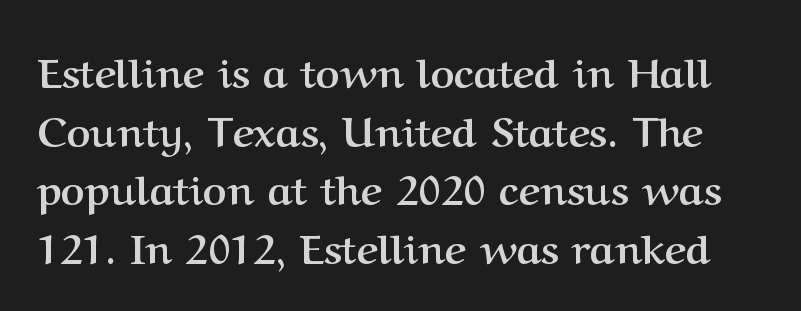
The image shows 41 px semibold serif type, upright; set normal line spacing (1.43x), normal letter spacing, not underlined; medium stroke contrast and a medium x-height.
